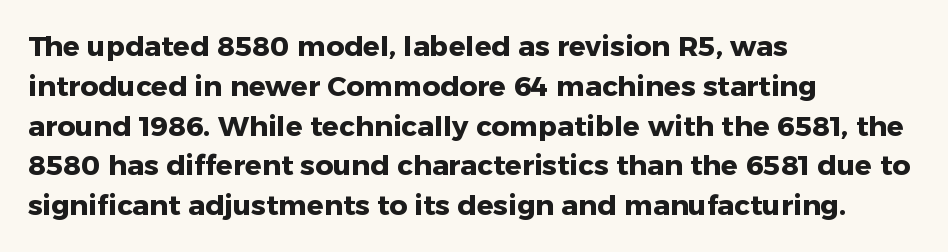
{"serif": "no", "italic": "no", "bold": "yes", "weight": "heavy", "width": "normal", "stroke_contrast": "low", "x_height": "medium", "monospaced": "no", "underline": "no", "align": "left", "line_spacing": "normal", "line_spacing_ratio": 1.42, "letter_spacing": "normal", "letter_spacing_em": 0.0, "glyph_px": 28}
